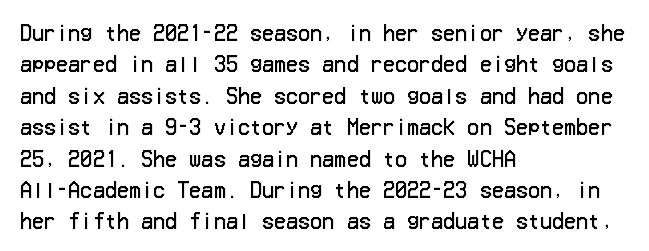
The image shows 20 px text type, upright; set left-aligned, normal line spacing (1.57x), normal letter spacing, not underlined.
